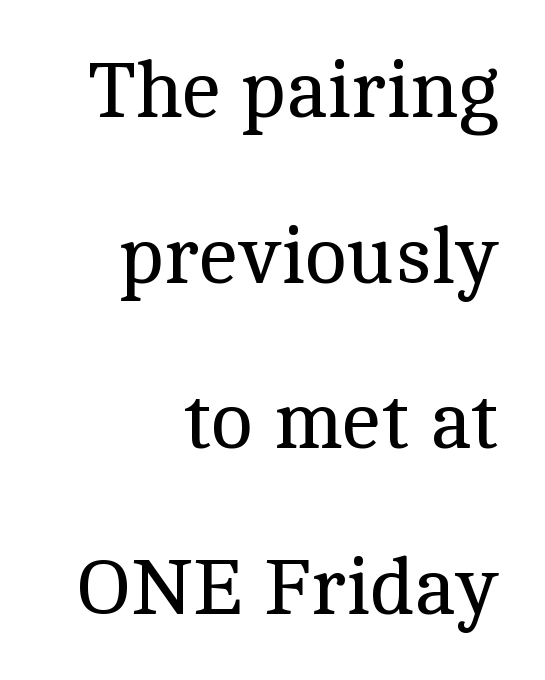
The image shows 80 px regular-weight serif type, upright; set right-aligned, loose line spacing (2.07x), normal letter spacing, not underlined; a medium x-height.
